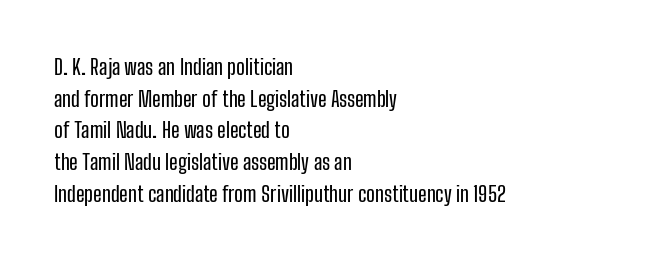
Has an underline been added? It has not. Do the letters lean? They stand straight. Notice how descenders clear the ascenders below comfortably — that's standard leading. The line texture is even and compact thanks to regular tracking.
